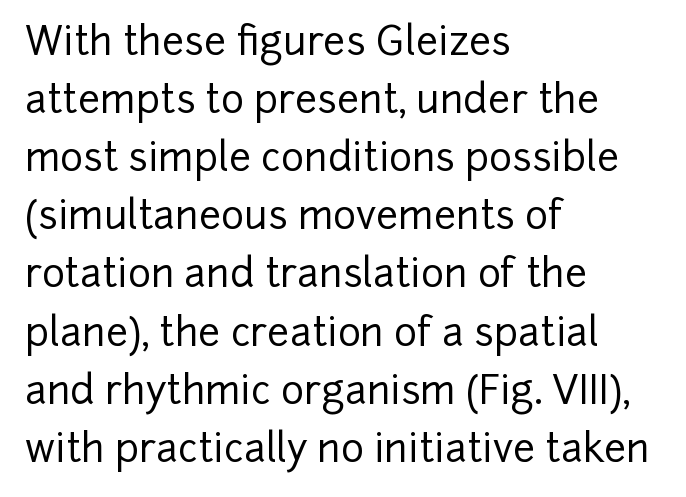
Q: Is the text italic (slanted)? A: No, it is upright.
Q: Is the typeface a serif or a sans-serif typeface? A: Sans-serif.
Q: Is the text underlined? A: No.
Q: How is the paragraph aligned? A: Left-aligned.
Q: Is the spacing between letters normal or unusually wide? A: Normal.
Q: Is the spacing between lines tight, normal or loose? A: Normal.
Q: Width (condensed, normal, or wide)? A: Normal.
Q: Stroke contrast? A: Low.
Q: x-height? A: Medium.
Q: Monospaced? A: No.
